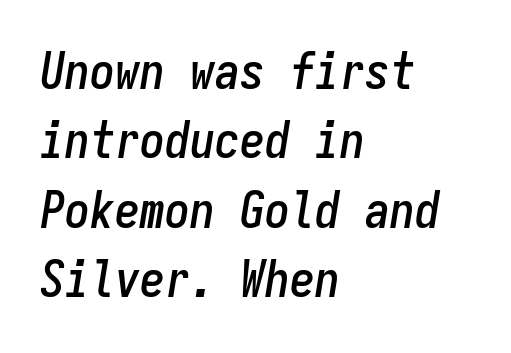
Underlining? Definitely not there. Spacing verdict: monospaced, one width for all characters. The type is set solid horizontally, with unmodified tracking. There's an unmistakable incline to the writing here. Whoever set this chose a conventional vertical rhythm.
